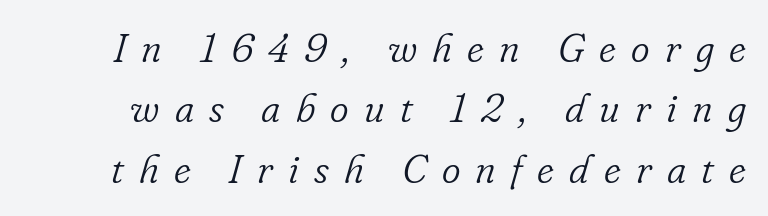
{"serif": "yes", "italic": "yes", "lean": "right", "slant_degrees": 16, "bold": "no", "weight": "light", "width": "normal", "stroke_contrast": "low", "x_height": "small", "monospaced": "no", "underline": "no", "line_spacing": "normal", "line_spacing_ratio": 1.51, "letter_spacing": "wide", "letter_spacing_em": 0.38, "glyph_px": 40}
